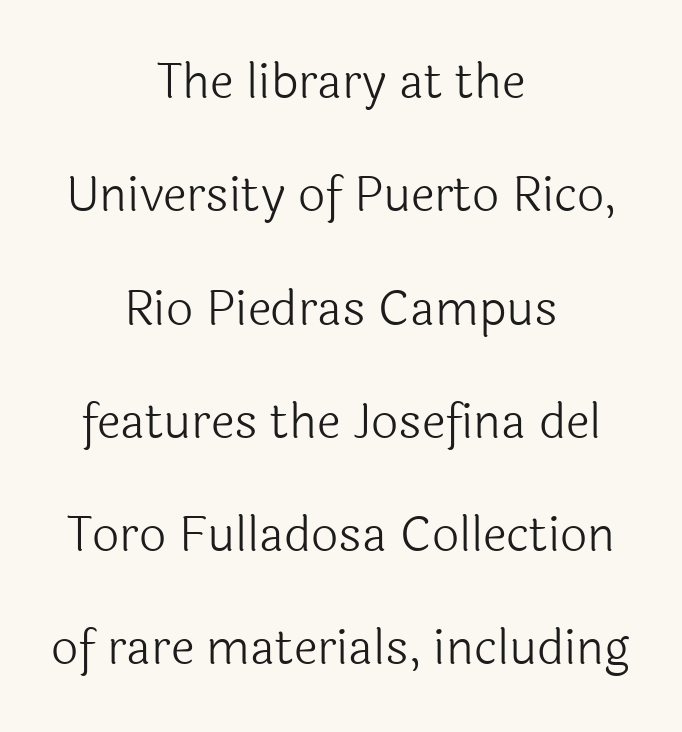
Q: Is the text bold? A: No.
Q: Is the text italic (slanted)? A: No, it is upright.
Q: Is the typeface a serif or a sans-serif typeface? A: Sans-serif.
Q: Is the text underlined? A: No.
Q: How is the paragraph aligned? A: Centered.
Q: Is the spacing between letters normal or unusually wide? A: Normal.
Q: Is the spacing between lines tight, normal or loose? A: Loose.
Q: Width (condensed, normal, or wide)? A: Normal.
Q: x-height? A: Medium.
Q: Monospaced? A: No.
